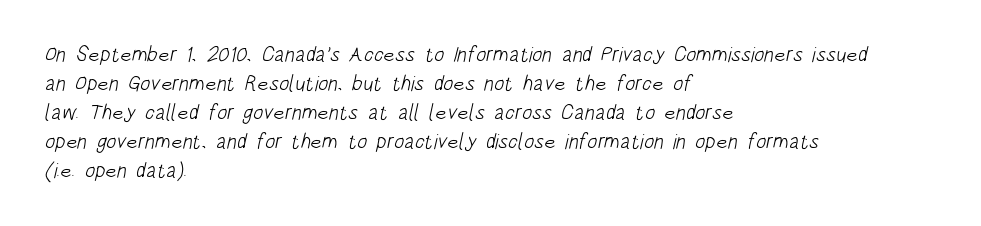
{"bold": "no", "underline": "no", "align": "left", "line_spacing": "normal", "line_spacing_ratio": 1.38, "letter_spacing": "normal", "letter_spacing_em": 0.0, "glyph_px": 21}
